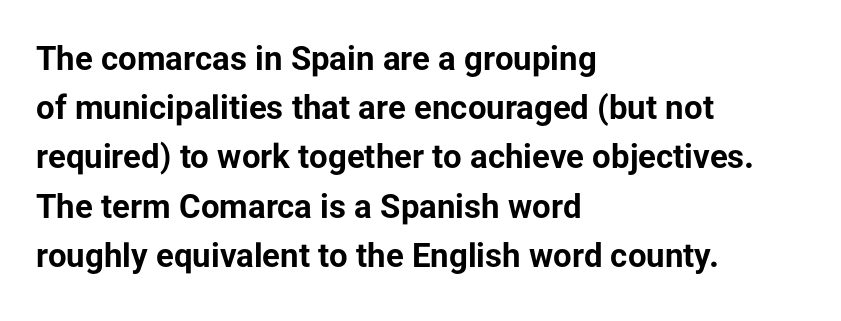
The image shows 33 px bold sans-serif type, upright; set left-aligned, normal line spacing (1.49x), normal letter spacing, not underlined; low stroke contrast and a medium x-height.
